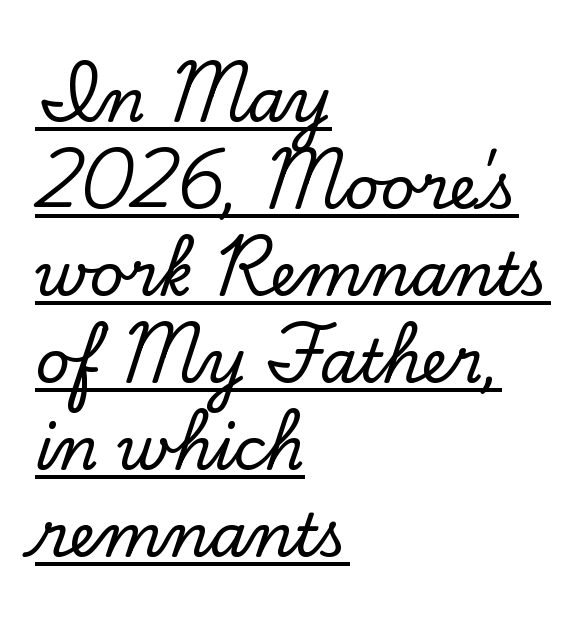
The image shows 60 px serif type; set left-aligned, normal line spacing (1.45x), normal letter spacing, underlined; low stroke contrast and a small x-height.
